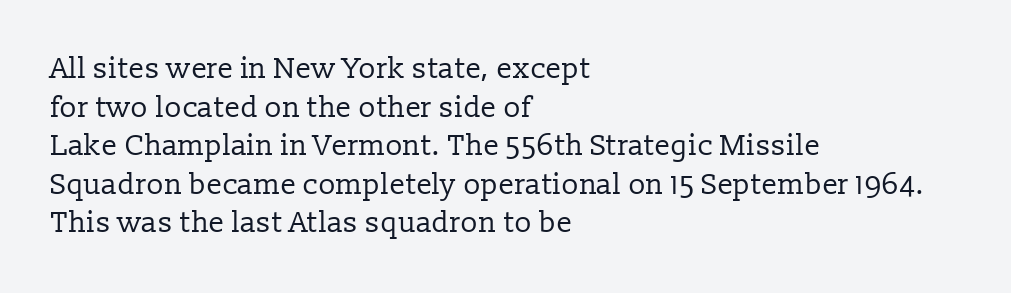
Regarding leading, the lines here are spaced in the standard way. Unlike a clean sans, this face finishes its strokes with serifs. Anything drawn beneath the words? Only blank space. Rendered with straight, roman letterforms. These lines stack with their left ends in a neat column. No extra tracking has been applied to these lines.
